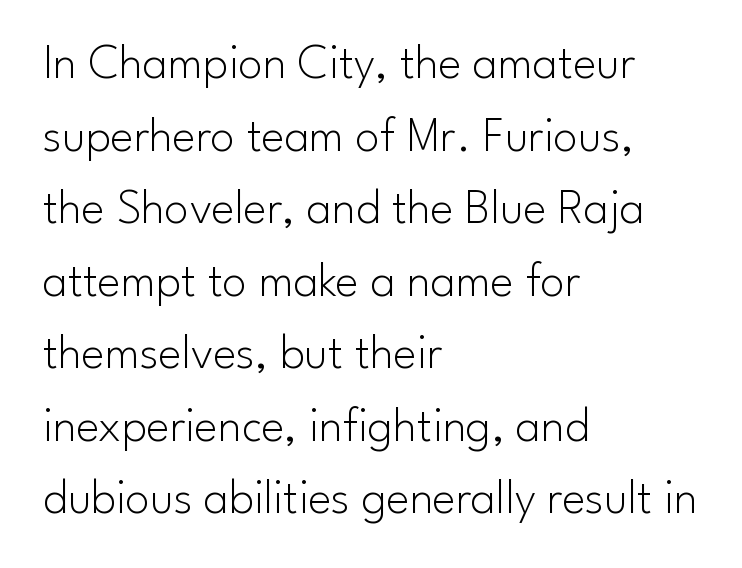
Unlike a traditional serif, this face leaves its strokes unadorned. Letters have the restrained weight of plain body copy at most. In terms of posture, this sample is upright. Caption: multi-line text, flush left, ragged right. Is this a fixed-width face? No — the glyphs have proportional, varying widths.
